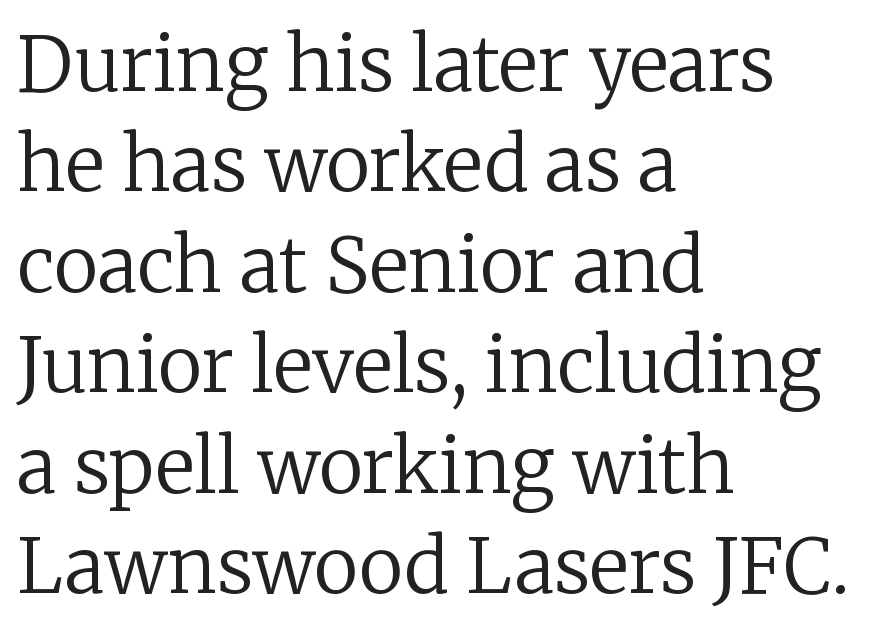
Q: Is the text bold? A: No.
Q: Is the text italic (slanted)? A: No, it is upright.
Q: Is the typeface a serif or a sans-serif typeface? A: Serif.
Q: Is the text underlined? A: No.
Q: How is the paragraph aligned? A: Left-aligned.
Q: Is the spacing between letters normal or unusually wide? A: Normal.
Q: Is the spacing between lines tight, normal or loose? A: Normal.
Q: Width (condensed, normal, or wide)? A: Normal.
Q: Stroke contrast? A: Low.
Q: x-height? A: Medium.
Q: Monospaced? A: No.
